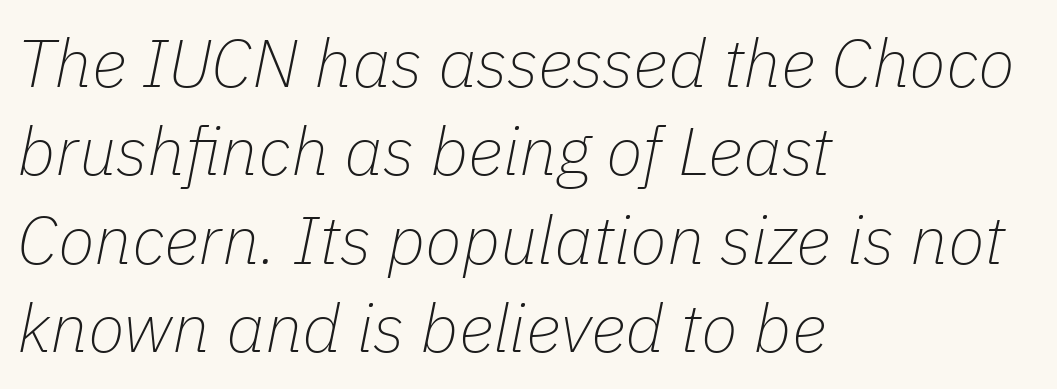
Q: Is the text bold? A: No.
Q: Is the text italic (slanted)? A: Yes, it leans right by about 11 degrees.
Q: Is the text underlined? A: No.
Q: How is the paragraph aligned? A: Left-aligned.
Q: Is the spacing between letters normal or unusually wide? A: Normal.
Q: Is the spacing between lines tight, normal or loose? A: Normal.
Q: Width (condensed, normal, or wide)? A: Normal.
Q: Stroke contrast? A: Low.
Q: x-height? A: Medium.
Q: Monospaced? A: No.
